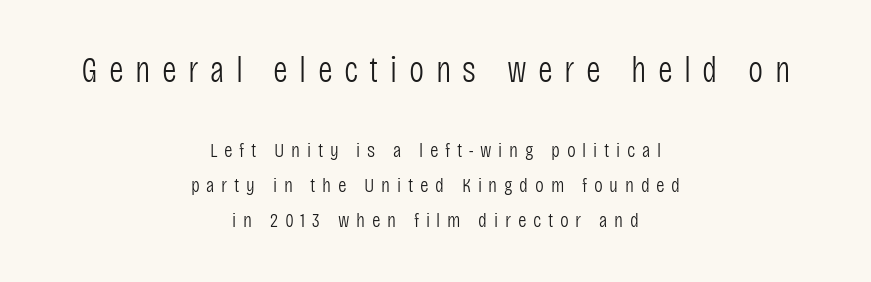
{"serif": "no", "italic": "no", "bold": "no", "weight": "light", "width": "condensed", "stroke_contrast": "low", "x_height": "large", "monospaced": "no", "underline": "no", "align": "center", "line_spacing": "normal", "line_spacing_ratio": 1.67, "letter_spacing": "wide", "letter_spacing_em": 0.32, "larger_block": "first", "size_ratio": 1.71, "glyph_px": 36}
